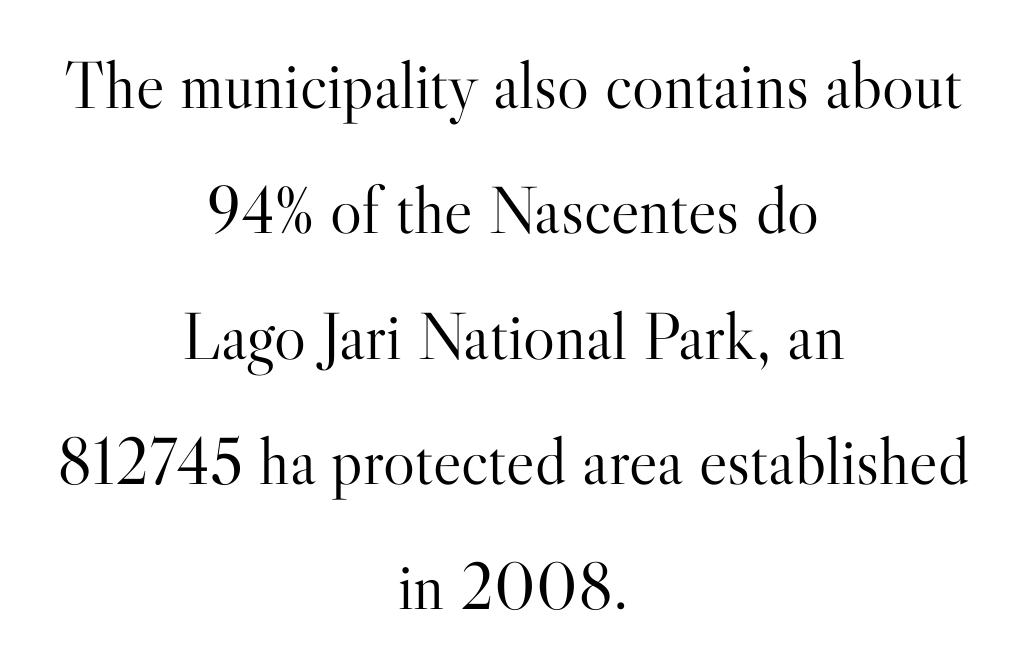
The image shows 67 px light serif type, upright; set centered, line spacing 1.87x, normal letter spacing, not underlined; high stroke contrast and a small x-height.
